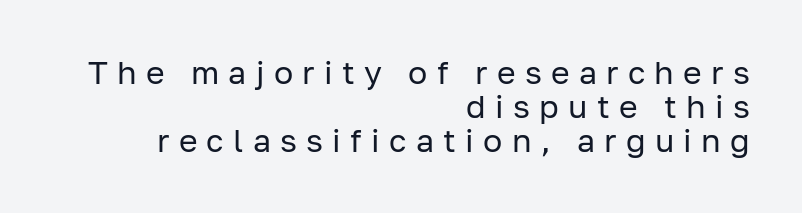
Horizontal alignment here is rightward, an uncommon choice for prose. Does extra space separate the letters? Yes, quite a lot of it. Does the lettering tilt? It doesn't — this is upright. The foot of each line stays bare and open.
